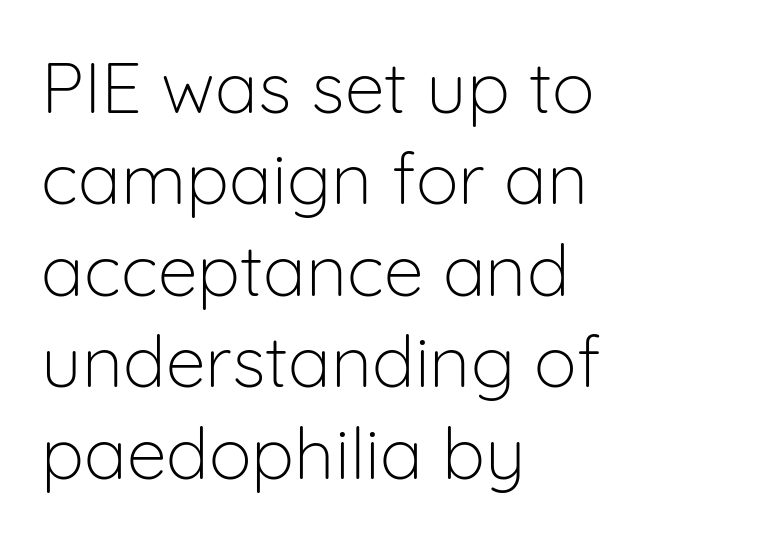
Observe the ordinary spacing: letters are neighbours, not strangers. Style check: upright. A bare baseline throughout the passage. Short and long lines alike share a common starting point at left.
